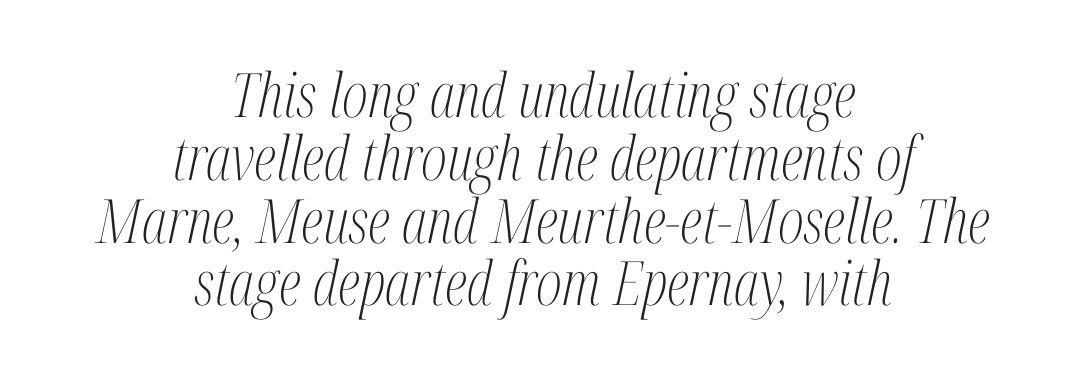
The axis of the letterforms is tilted away from vertical. No chunkiness to these letters — they're not bold. This is serif lettering, the kind often seen in printed books. Notice how descenders almost collide with the ascenders below — that's tight leading. This sample is center-justified, so both line endings float freely.
